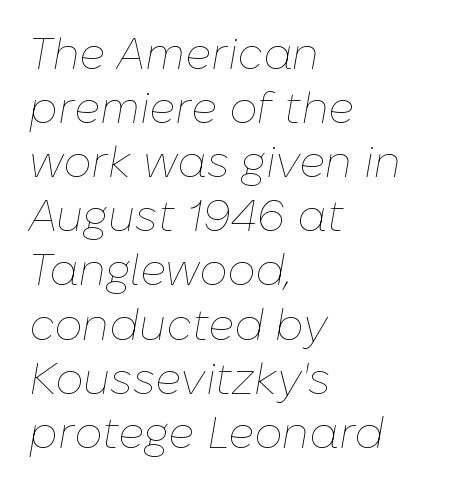
The image shows 44 px thin type, italic (leaning right); set left-aligned, line spacing 1.23x, normal letter spacing, not underlined; low stroke contrast and a medium x-height.
